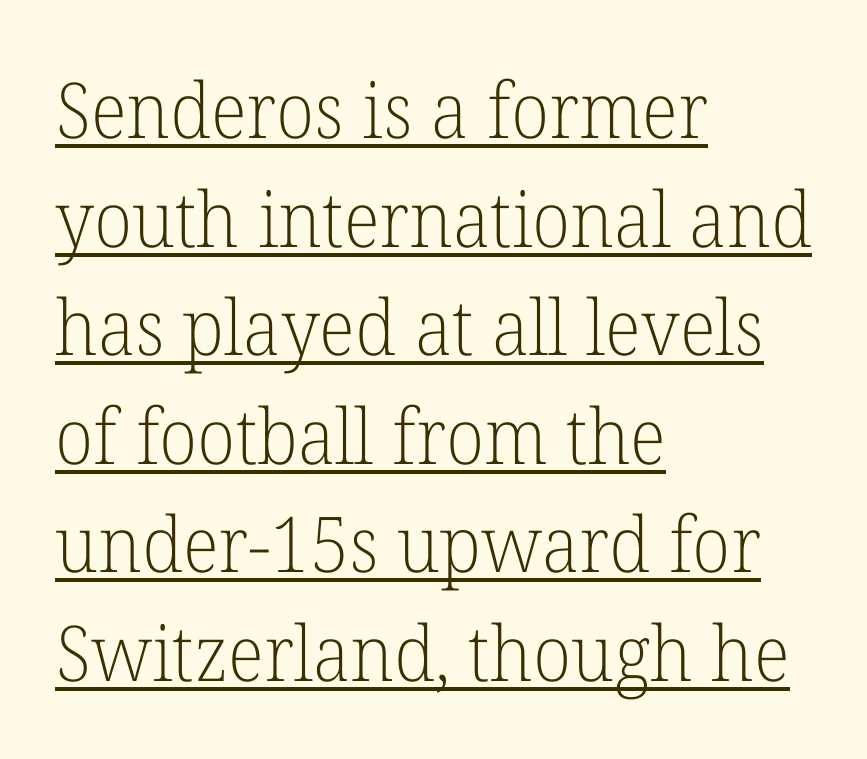
The image shows 77 px light serif type, upright; set left-aligned, normal line spacing (1.41x), normal letter spacing, underlined; low stroke contrast and a medium x-height.
